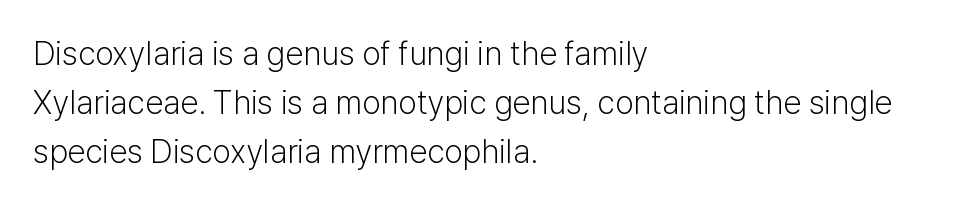
{"serif": "no", "italic": "no", "bold": "no", "weight": "light", "width": "normal", "stroke_contrast": "low", "x_height": "medium", "monospaced": "no", "underline": "no", "align": "left", "line_spacing": "normal", "line_spacing_ratio": 1.49, "letter_spacing": "normal", "letter_spacing_em": 0.0, "glyph_px": 33}
